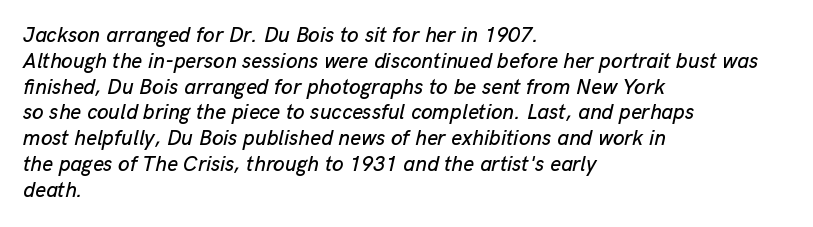
How are the letters spaced? Ordinarily, with no added tracking. Teacher's note: observe the even left margin — that is flush-left alignment. Slant detected: the letters are inclined. Anything drawn beneath the words? Only blank space.
